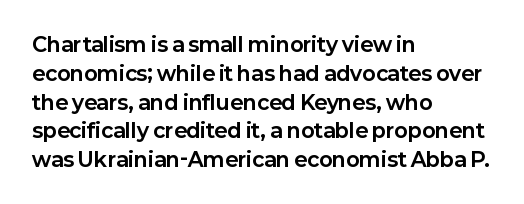
Q: Is the text bold? A: Yes.
Q: Is the text italic (slanted)? A: No, it is upright.
Q: Is the text underlined? A: No.
Q: How is the paragraph aligned? A: Left-aligned.
Q: Is the spacing between letters normal or unusually wide? A: Normal.
Q: Is the spacing between lines tight, normal or loose? A: Normal.
